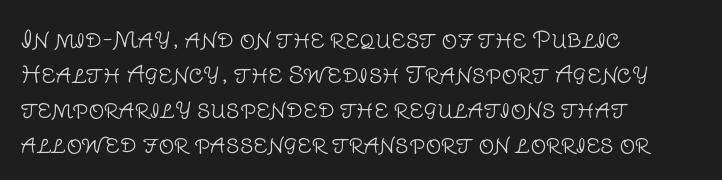
{"bold": "no", "underline": "no", "align": "left", "line_spacing": "normal", "line_spacing_ratio": 1.59, "letter_spacing": "normal", "letter_spacing_em": 0.0, "glyph_px": 22}
